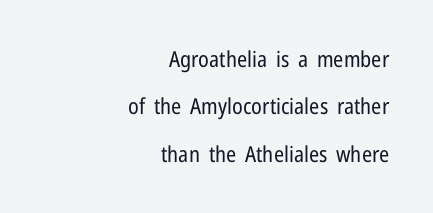
Q: Is the text bold? A: No.
Q: Is the text italic (slanted)? A: No, it is upright.
Q: Is the text underlined? A: No.
Q: How is the paragraph aligned? A: Right-aligned.
Q: Is the spacing between letters normal or unusually wide? A: Normal.
Q: Is the spacing between lines tight, normal or loose? A: Loose.
